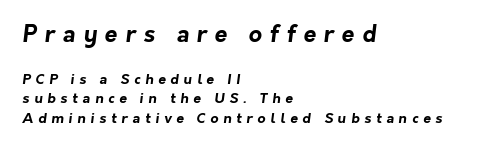
Q: Is the text bold? A: Yes.
Q: Is the text underlined? A: No.
Q: How is the paragraph aligned? A: Left-aligned.
Q: Is the spacing between letters normal or unusually wide? A: Unusually wide.
Q: Is the spacing between lines tight, normal or loose? A: Normal.
Q: Which block of text is set in a larger size, the first (top) or the second (bottom)? A: The first (top) one.
